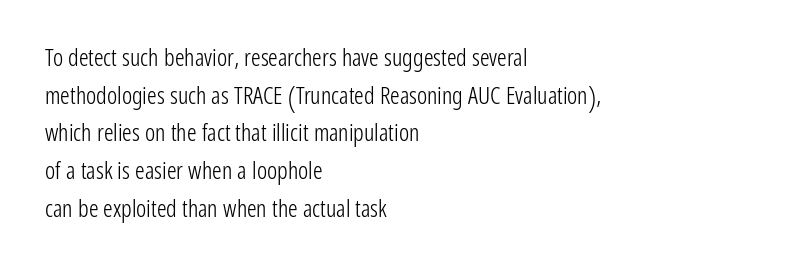
Q: Is the text bold? A: No.
Q: Is the text italic (slanted)? A: No, it is upright.
Q: Is the text underlined? A: No.
Q: How is the paragraph aligned? A: Left-aligned.
Q: Is the spacing between letters normal or unusually wide? A: Normal.
Q: Is the spacing between lines tight, normal or loose? A: Normal.
